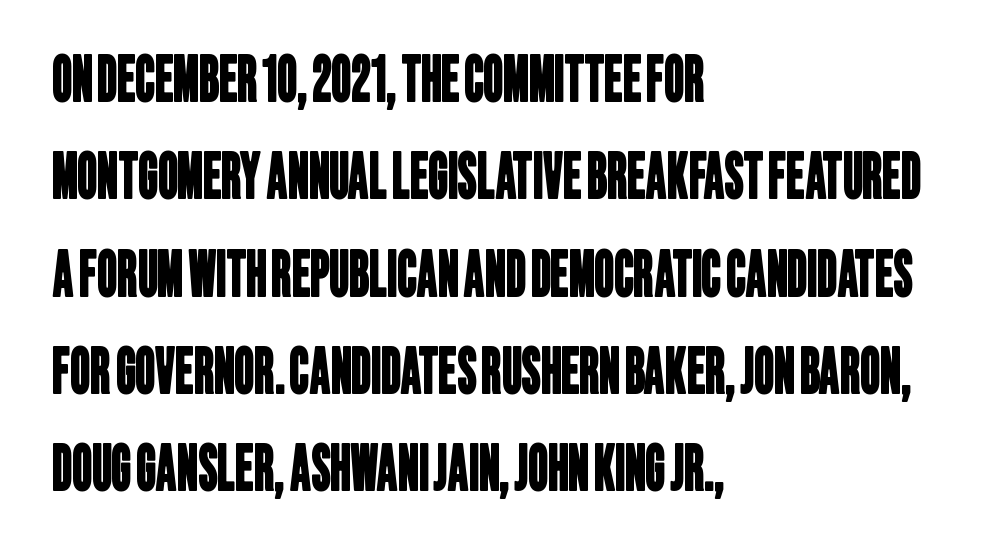
Q: Is the typeface a serif or a sans-serif typeface? A: Sans-serif.
Q: Is the text underlined? A: No.
Q: How is the paragraph aligned? A: Left-aligned.
Q: Is the spacing between letters normal or unusually wide? A: Normal.
Q: Is the spacing between lines tight, normal or loose? A: Normal.
Q: Width (condensed, normal, or wide)? A: Condensed.
Q: Stroke contrast? A: Low.
Q: x-height? A: Large.
Q: Monospaced? A: No.
